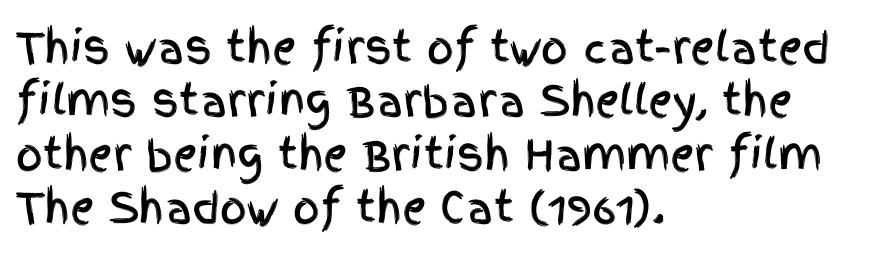
{"serif": "no", "italic": "no", "width": "condensed", "x_height": "large", "monospaced": "no", "underline": "no", "align": "left", "line_spacing": "normal", "line_spacing_ratio": 1.27, "letter_spacing": "normal", "letter_spacing_em": 0.0, "glyph_px": 42}
